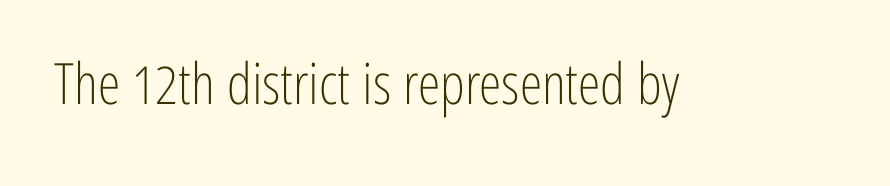
{"serif": "no", "italic": "no", "bold": "no", "weight": "light", "width": "condensed", "stroke_contrast": "low", "x_height": "medium", "monospaced": "no", "underline": "no", "letter_spacing": "normal", "letter_spacing_em": 0.0, "glyph_px": 57}
